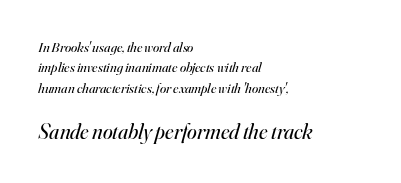
Q: Is the text bold? A: No.
Q: Is the text italic (slanted)? A: Yes, it leans right by about 16 degrees.
Q: Is the text underlined? A: No.
Q: How is the paragraph aligned? A: Left-aligned.
Q: Is the spacing between letters normal or unusually wide? A: Normal.
Q: Is the spacing between lines tight, normal or loose? A: Normal.
Q: Which block of text is set in a larger size, the first (top) or the second (bottom)? A: The second (bottom) one.
